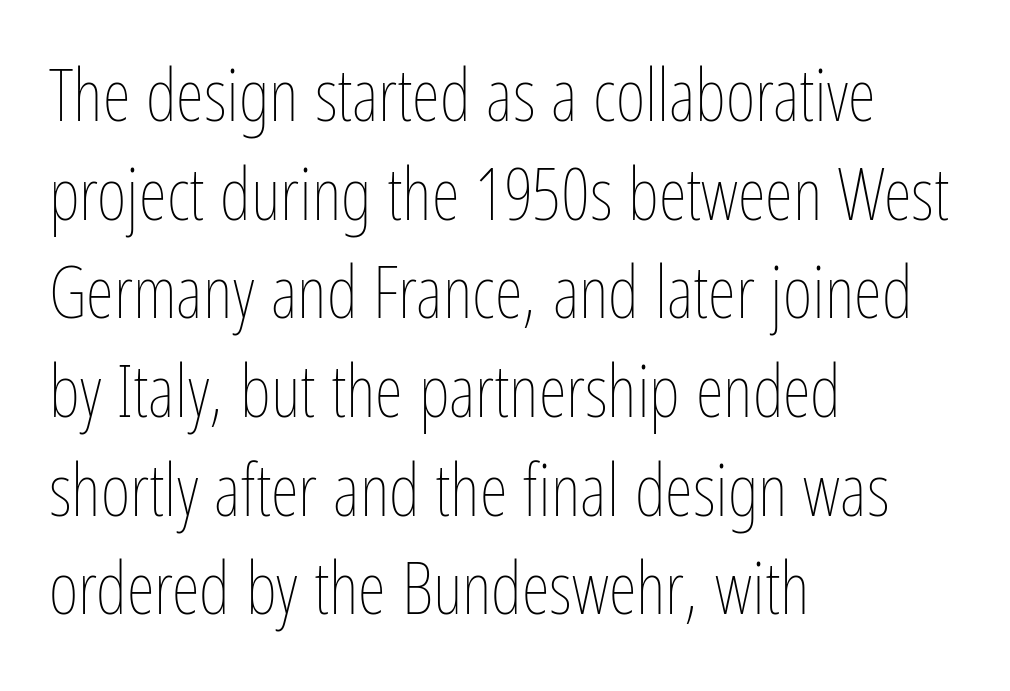
{"italic": "no", "bold": "no", "weight": "thin", "width": "condensed", "stroke_contrast": "low", "x_height": "medium", "monospaced": "no", "underline": "no", "align": "left", "line_spacing": "normal", "line_spacing_ratio": 1.37, "letter_spacing": "normal", "letter_spacing_em": 0.0, "glyph_px": 72}
